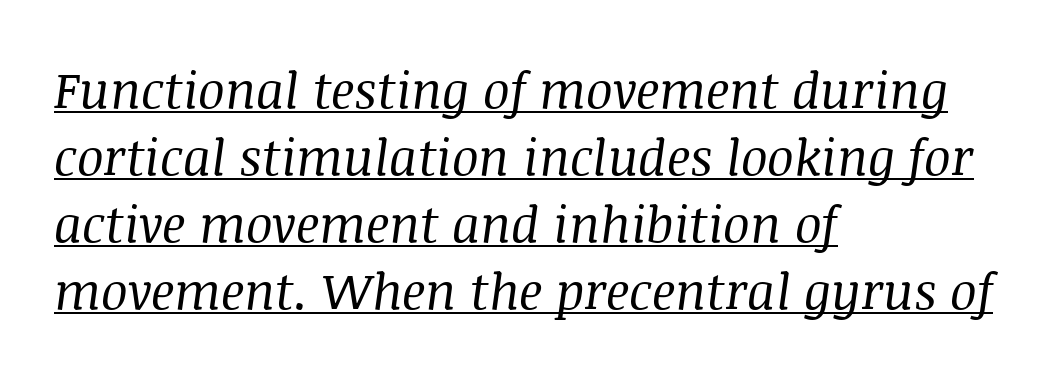
Every character sits at an angle, as italics do. The passage shown is underscored from start to finish. This block has exactly the height ordinary leading produces. No extra ink here — the face is not bold.
